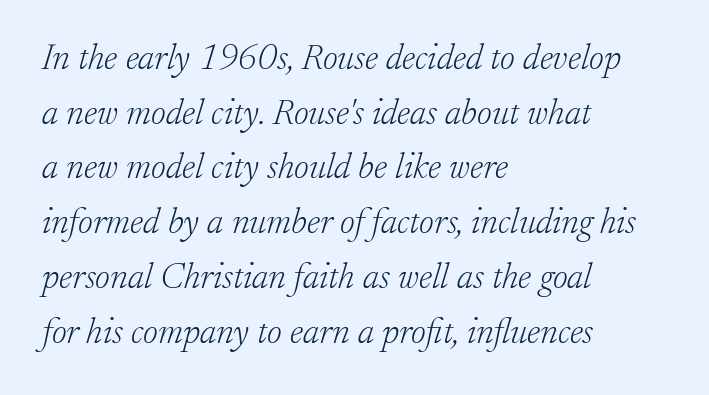
The image shows 36 px light serif type, italic (leaning right); set left-aligned, normal line spacing (1.52x), normal letter spacing, not underlined; low stroke contrast and a small x-height.
